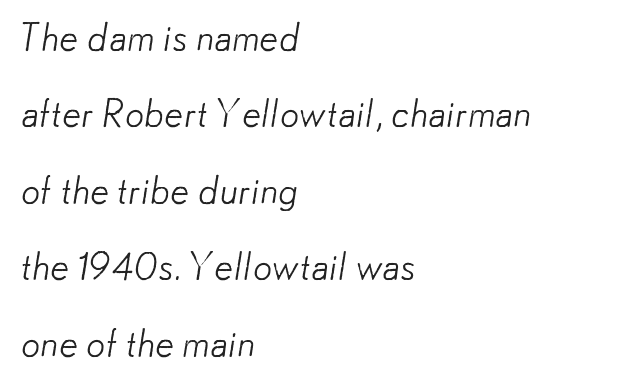
Q: Is the text bold? A: No.
Q: Is the typeface a serif or a sans-serif typeface? A: Sans-serif.
Q: Is the text underlined? A: No.
Q: How is the paragraph aligned? A: Left-aligned.
Q: Is the spacing between letters normal or unusually wide? A: Normal.
Q: Is the spacing between lines tight, normal or loose? A: Loose.
Q: Width (condensed, normal, or wide)? A: Normal.
Q: Stroke contrast? A: Low.
Q: x-height? A: Small.
Q: Monospaced? A: No.
